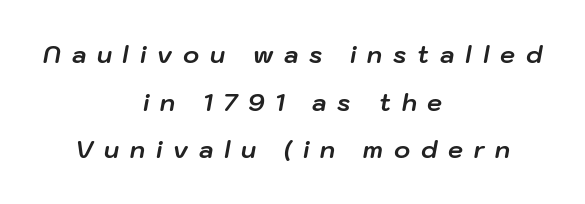
{"italic": "yes", "lean": "right", "slant_degrees": 10, "bold": "yes", "underline": "no", "align": "center", "line_spacing": "loose", "line_spacing_ratio": 1.98, "letter_spacing": "wide", "letter_spacing_em": 0.45, "glyph_px": 24}
